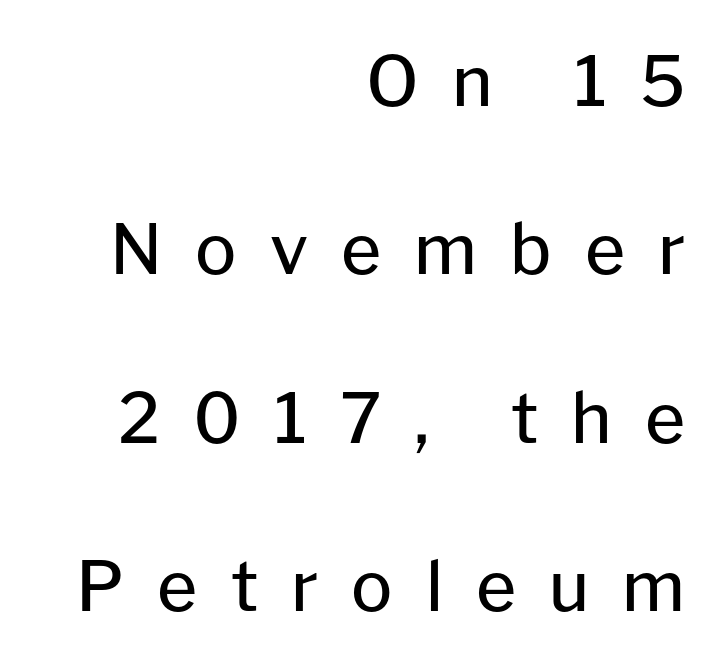
Q: Is the text bold? A: No.
Q: Is the text italic (slanted)? A: No, it is upright.
Q: Is the typeface a serif or a sans-serif typeface? A: Sans-serif.
Q: Is the text underlined? A: No.
Q: How is the paragraph aligned? A: Right-aligned.
Q: Is the spacing between letters normal or unusually wide? A: Unusually wide.
Q: Is the spacing between lines tight, normal or loose? A: Loose.
Q: Width (condensed, normal, or wide)? A: Normal.
Q: Stroke contrast? A: Low.
Q: x-height? A: Medium.
Q: Monospaced? A: No.
